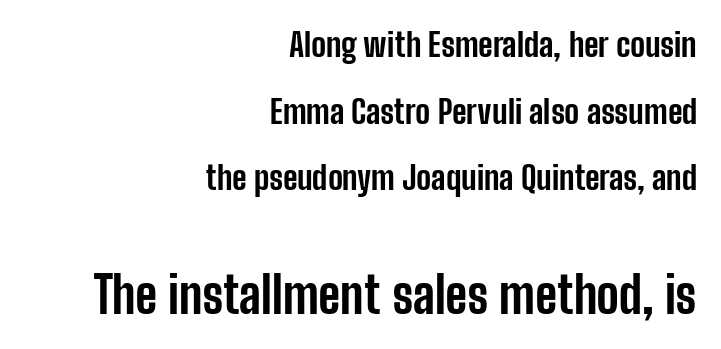
The image shows 50 px bold, condensed sans-serif type, upright; set right-aligned, loose line spacing (2.02x), normal letter spacing, not underlined; the second (bottom) block is 1.52x larger; low stroke contrast and a medium x-height.
